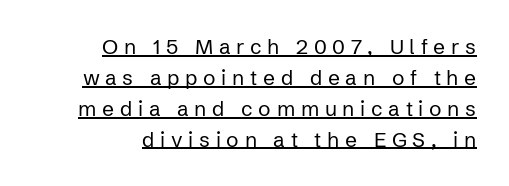
You could only call the tracking loose — the letters float apart. Is there much room between lines? A standard amount, neither cramped nor airy. This rendering uses right alignment, leaving the left contour irregular. The rendered words wear a rule along their underside. The weight tops out at a normal text grade. Upright lettering throughout.
